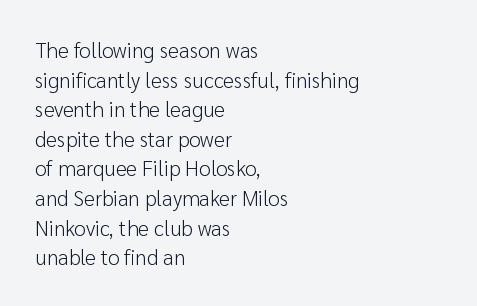
{"italic": "no", "bold": "no", "underline": "no", "align": "left", "line_spacing": "normal", "line_spacing_ratio": 1.41, "letter_spacing": "normal", "letter_spacing_em": 0.0, "glyph_px": 21}
